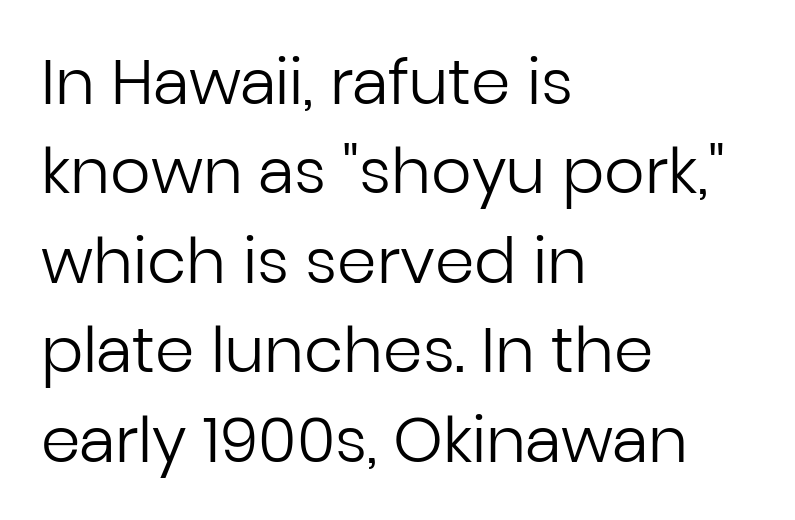
{"serif": "no", "italic": "no", "bold": "no", "weight": "regular", "width": "normal", "stroke_contrast": "low", "x_height": "medium", "monospaced": "no", "underline": "no", "align": "left", "line_spacing": "normal", "line_spacing_ratio": 1.42, "letter_spacing": "normal", "letter_spacing_em": 0.0, "glyph_px": 63}
